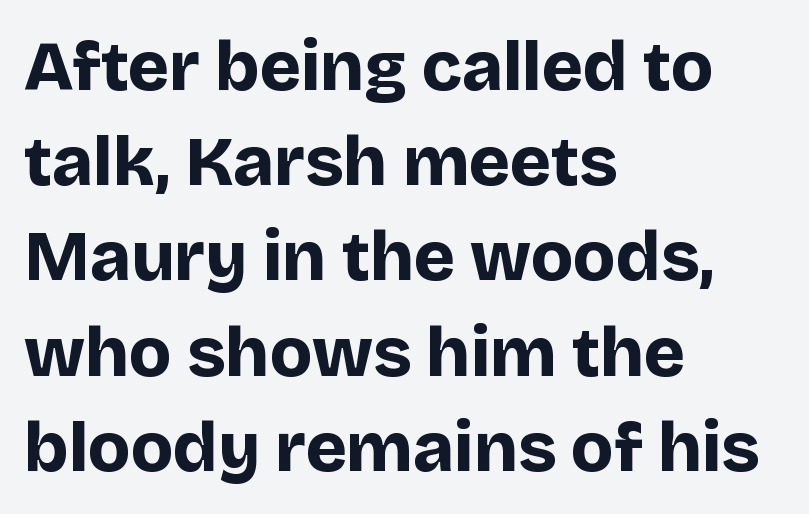
{"serif": "no", "italic": "no", "bold": "yes", "weight": "bold", "width": "normal", "stroke_contrast": "low", "x_height": "large", "monospaced": "no", "underline": "no", "align": "left", "line_spacing": "normal", "line_spacing_ratio": 1.36, "letter_spacing": "normal", "letter_spacing_em": 0.0, "glyph_px": 70}
